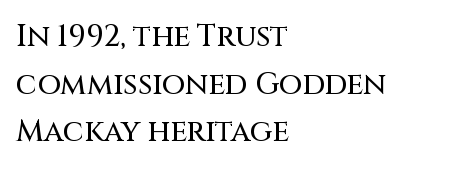
{"serif": "no", "italic": "no", "width": "normal", "stroke_contrast": "medium", "x_height": "large", "monospaced": "no", "underline": "no", "align": "left", "line_spacing": "normal", "line_spacing_ratio": 1.59, "letter_spacing": "normal", "letter_spacing_em": 0.0, "glyph_px": 30}
